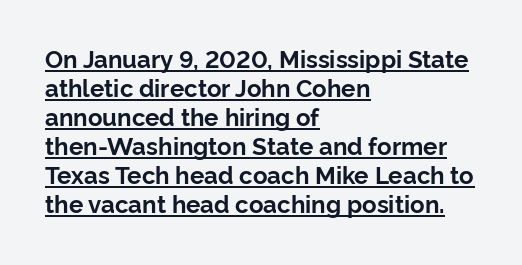
The rendered words wear a rule along their underside. Each line starts at the same left margin while the right side varies. The passage shown has conventional tracking throughout. Each glyph is drawn with heavy, bold strokes.
